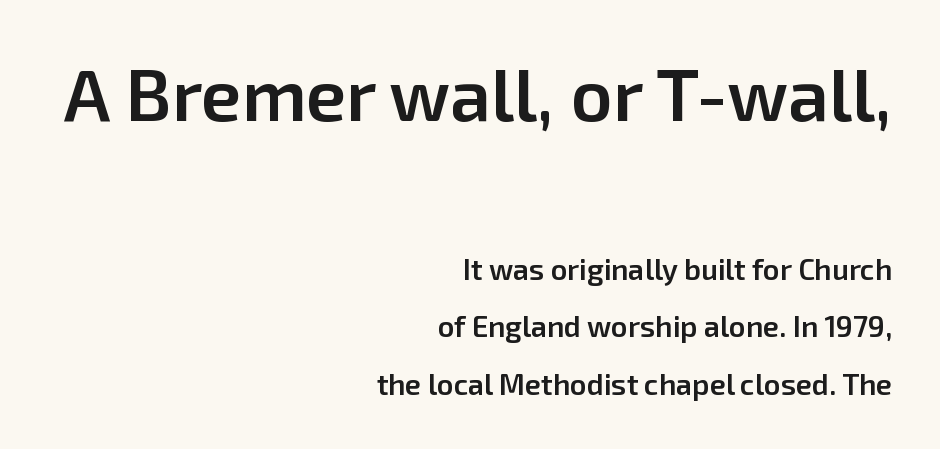
{"serif": "no", "italic": "no", "bold": "semi", "weight": "semibold", "width": "normal", "stroke_contrast": "low", "x_height": "medium", "monospaced": "no", "underline": "no", "align": "right", "line_spacing": "loose", "line_spacing_ratio": 1.98, "letter_spacing": "normal", "letter_spacing_em": 0.0, "larger_block": "first", "size_ratio": 2.52, "glyph_px": 73}
